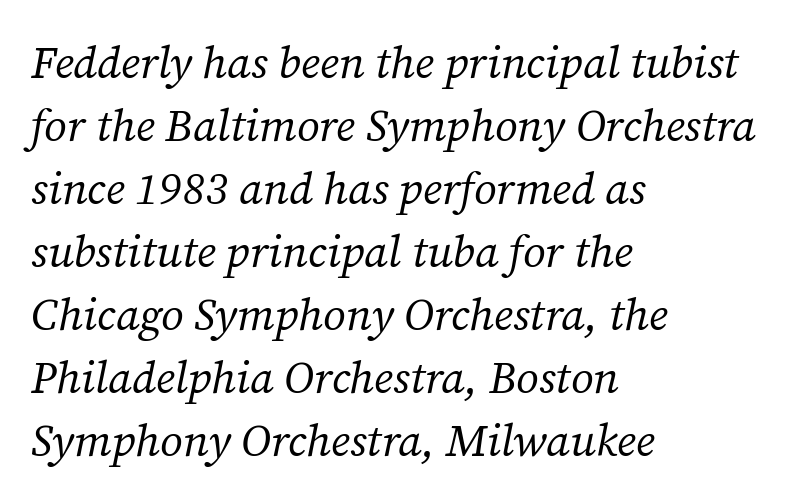
Q: Is the text bold? A: No.
Q: Is the text italic (slanted)? A: Yes, it leans right by about 12 degrees.
Q: Is the typeface a serif or a sans-serif typeface? A: Serif.
Q: Is the text underlined? A: No.
Q: How is the paragraph aligned? A: Left-aligned.
Q: Is the spacing between letters normal or unusually wide? A: Normal.
Q: Is the spacing between lines tight, normal or loose? A: Normal.
Q: Width (condensed, normal, or wide)? A: Normal.
Q: Stroke contrast? A: Medium.
Q: x-height? A: Medium.
Q: Monospaced? A: No.
